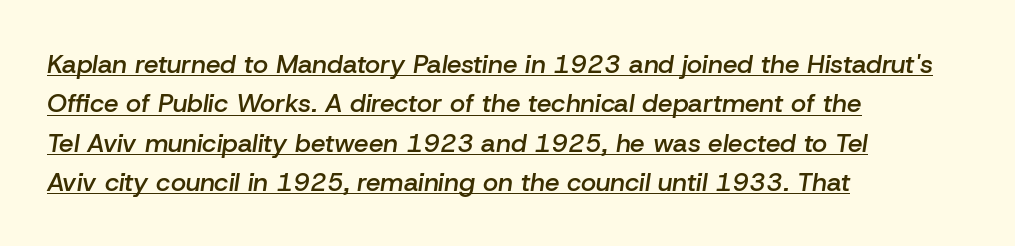
Would a proofreader flag this as italicized? Yes. The line texture is even and compact thanks to regular tracking. The rendering uses the underline text-decoration. Does the copy run flush right? No — it runs flush left. Its strokes are somewhat broadened, the hallmark of semibold type.
